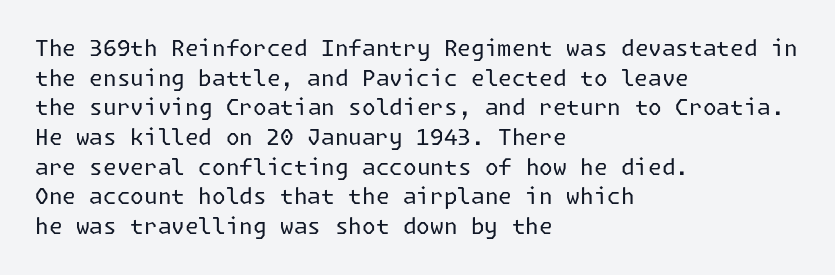
The image shows 22 px text type, upright; set left-aligned, normal line spacing (1.35x), normal letter spacing, not underlined.
